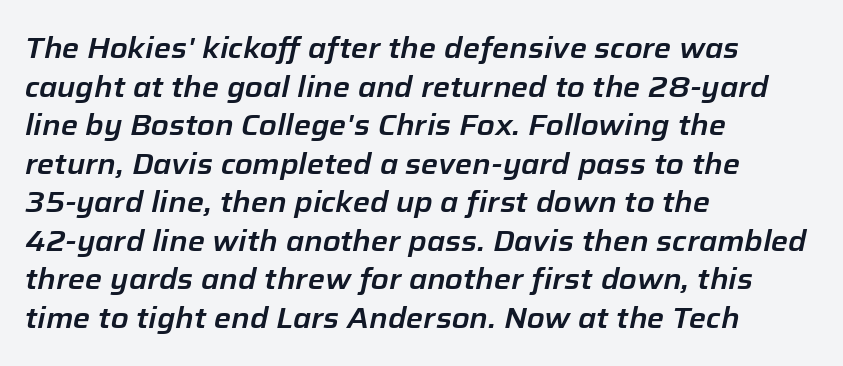
Regular leading. You could call the tracking neutral — neither tight nor loose. Underlining? Definitely not there. Left-aligned paragraph, ragged on the right. Character widths vary here, with narrow letters taking less room than wide ones. Observe the lean: these are italic letterforms.
